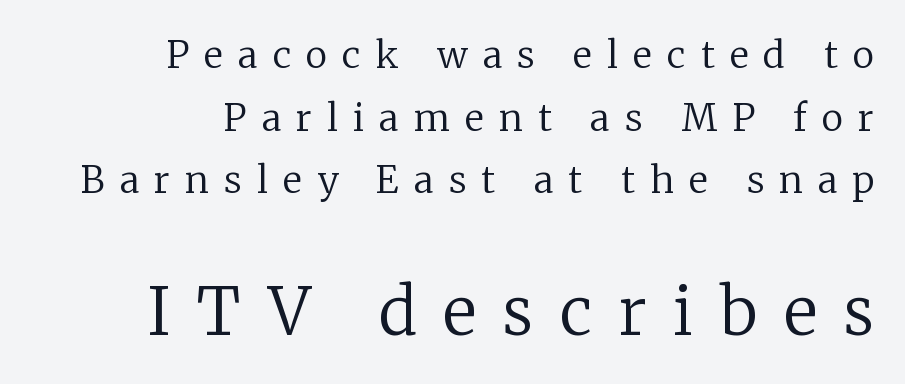
The image shows 65 px regular-weight serif type, upright; set right-aligned, normal line spacing (1.69x), unusually wide letter spacing (+0.41 em), not underlined; the second (bottom) block is 1.76x larger; low stroke contrast and a medium x-height.
